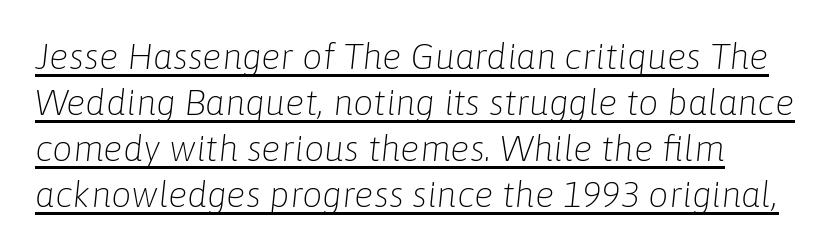
The rendering uses natural spacing where letterforms have individual widths. This sample uses plain, unmodified letter spacing. On a weight scale, this lands at 450 or below. The passage shown stacks its lines at a standard gap. The typography opts for an oblique posture over an upright one.
